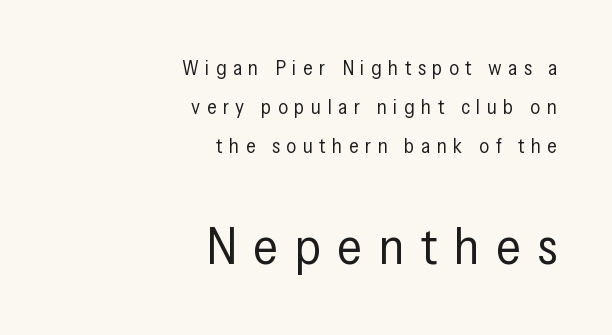
Q: Is the text bold? A: No.
Q: Is the text italic (slanted)? A: No, it is upright.
Q: Is the typeface a serif or a sans-serif typeface? A: Sans-serif.
Q: Is the text underlined? A: No.
Q: How is the paragraph aligned? A: Right-aligned.
Q: Is the spacing between letters normal or unusually wide? A: Unusually wide.
Q: Is the spacing between lines tight, normal or loose? A: Loose.
Q: Which block of text is set in a larger size, the first (top) or the second (bottom)? A: The second (bottom) one.
Q: Width (condensed, normal, or wide)? A: Condensed.
Q: Stroke contrast? A: Low.
Q: x-height? A: Medium.
Q: Monospaced? A: No.
